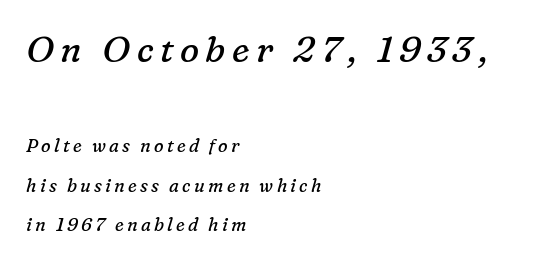
Q: Is the text bold? A: No.
Q: Is the text italic (slanted)? A: Yes, it leans right by about 16 degrees.
Q: Is the typeface a serif or a sans-serif typeface? A: Serif.
Q: Is the text underlined? A: No.
Q: How is the paragraph aligned? A: Left-aligned.
Q: Is the spacing between lines tight, normal or loose? A: Loose.
Q: Which block of text is set in a larger size, the first (top) or the second (bottom)? A: The first (top) one.
Q: Width (condensed, normal, or wide)? A: Normal.
Q: Stroke contrast? A: Low.
Q: x-height? A: Medium.
Q: Monospaced? A: No.
